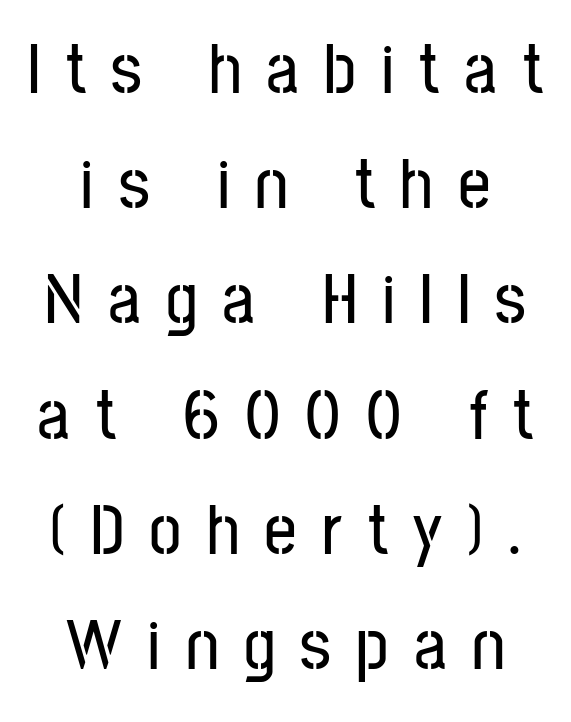
{"serif": "no", "italic": "no", "width": "condensed", "stroke_contrast": "low", "x_height": "medium", "monospaced": "no", "underline": "no", "align": "center", "line_spacing": "normal", "line_spacing_ratio": 1.6, "letter_spacing": "wide", "letter_spacing_em": 0.35, "glyph_px": 72}
